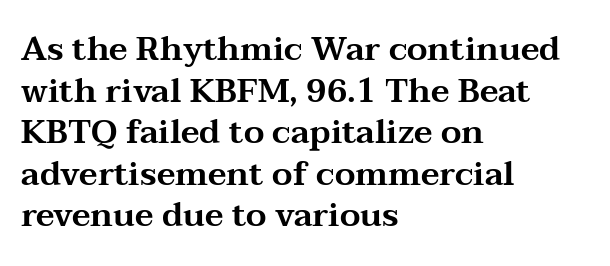
Q: Is the text italic (slanted)? A: No, it is upright.
Q: Is the typeface a serif or a sans-serif typeface? A: Serif.
Q: Is the text underlined? A: No.
Q: How is the paragraph aligned? A: Left-aligned.
Q: Is the spacing between letters normal or unusually wide? A: Normal.
Q: Is the spacing between lines tight, normal or loose? A: Normal.
Q: Width (condensed, normal, or wide)? A: Wide.
Q: Stroke contrast? A: Medium.
Q: x-height? A: Medium.
Q: Monospaced? A: No.
